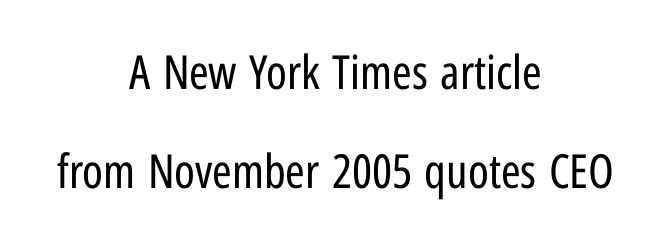
Serifs: no, the terminals of the letterforms are clean. Each row of text sits above clean, open space. Vertical stems look standard width or narrower in stroke. Each line is balanced around a shared central axis.
